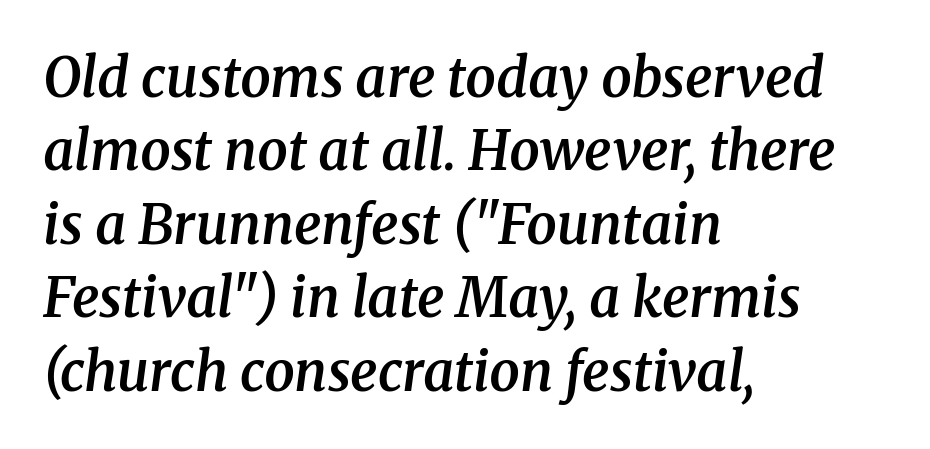
Q: Is the text bold? A: Semi-bold.
Q: Is the text italic (slanted)? A: Yes, it leans right by about 8 degrees.
Q: Is the typeface a serif or a sans-serif typeface? A: Serif.
Q: Is the text underlined? A: No.
Q: How is the paragraph aligned? A: Left-aligned.
Q: Is the spacing between letters normal or unusually wide? A: Normal.
Q: Is the spacing between lines tight, normal or loose? A: Normal.
Q: Width (condensed, normal, or wide)? A: Normal.
Q: Stroke contrast? A: Medium.
Q: x-height? A: Medium.
Q: Monospaced? A: No.
